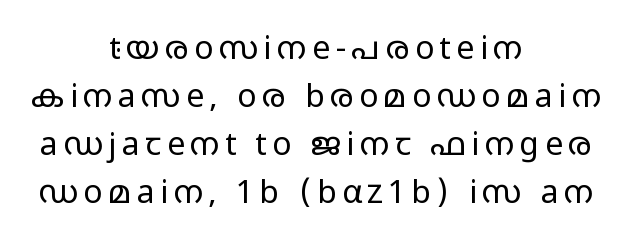
{"serif": "no", "italic": "no", "bold": "no", "weight": "regular", "width": "wide", "stroke_contrast": "low", "x_height": "medium", "monospaced": "no", "underline": "no", "align": "center", "line_spacing": "normal", "line_spacing_ratio": 1.5, "glyph_px": 32}
